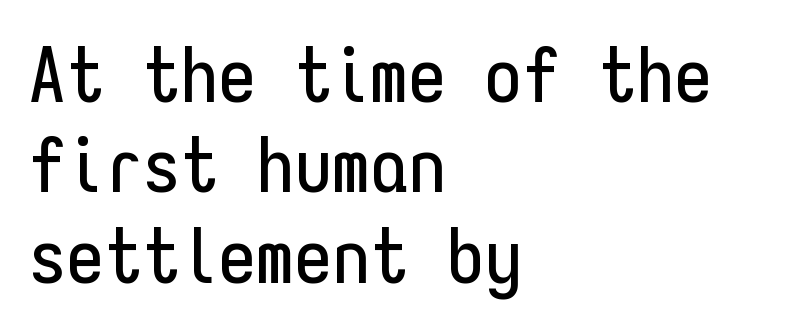
You could call the tracking neutral — neither tight nor loose. A typesetter would label this face a sans. Check the space under the baseline: it is left empty. Monospaced: the letters line up in strict vertical columns. Ordinary non-slanted type is in use. A student would call this left alignment; a typographer would say flush left, rag right.
